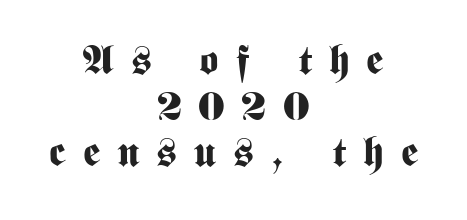
{"serif": "no", "italic": "no", "bold": "yes", "weight": "bold", "width": "condensed", "stroke_contrast": "medium", "x_height": "medium", "monospaced": "no", "underline": "no", "align": "center", "line_spacing": "tight", "line_spacing_ratio": 1.12, "letter_spacing": "wide", "letter_spacing_em": 0.42, "glyph_px": 41}
